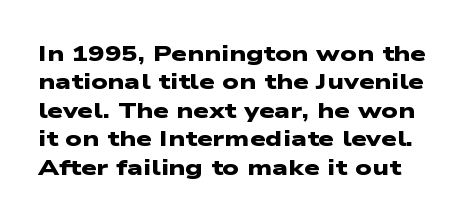
{"bold": "yes", "underline": "no", "line_spacing": "normal", "line_spacing_ratio": 1.29, "letter_spacing": "normal", "letter_spacing_em": 0.0, "glyph_px": 22}
